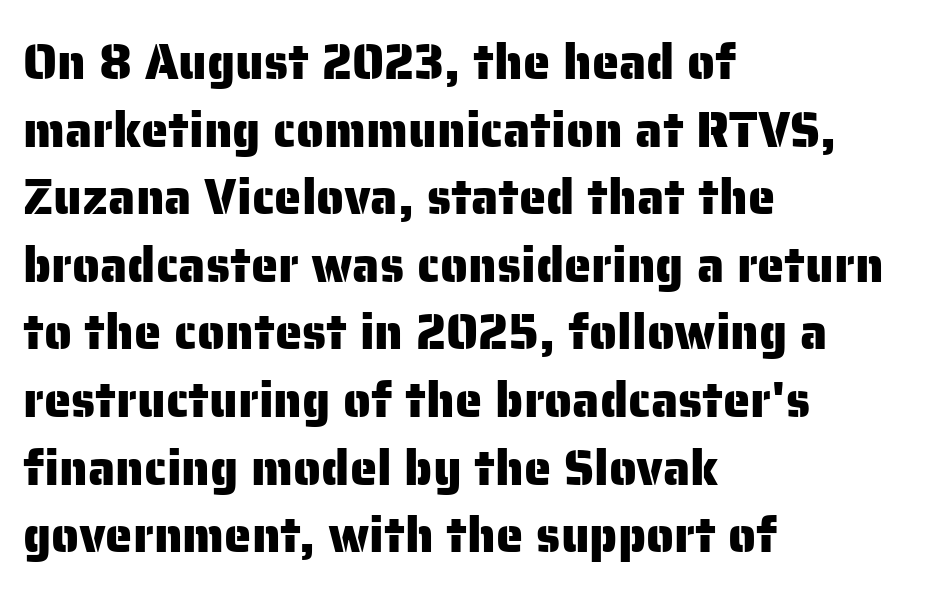
The image shows 49 px sans-serif type, upright; set left-aligned, normal line spacing (1.38x), normal letter spacing, not underlined; low stroke contrast and a medium x-height.
